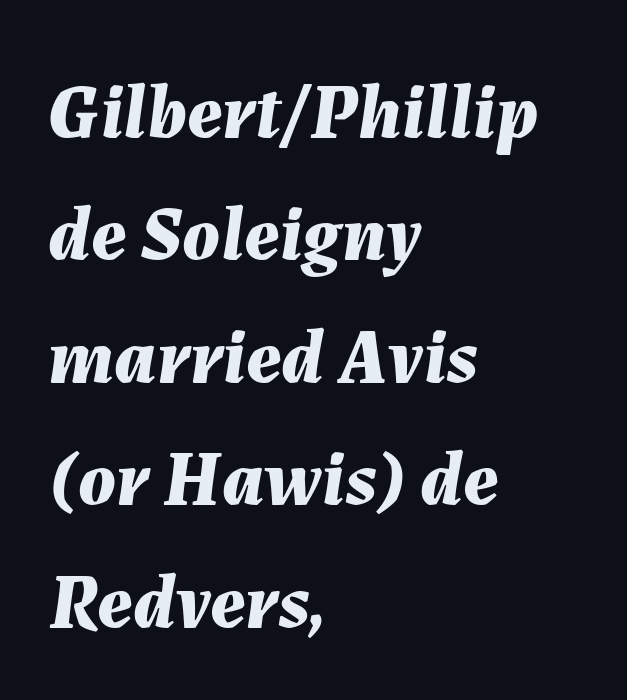
{"italic": "yes", "lean": "right", "slant_degrees": 7, "bold": "yes", "weight": "bold", "width": "normal", "stroke_contrast": "medium", "x_height": "medium", "monospaced": "no", "underline": "no", "align": "left", "line_spacing": "normal", "line_spacing_ratio": 1.57, "letter_spacing": "normal", "letter_spacing_em": 0.0, "glyph_px": 78}
